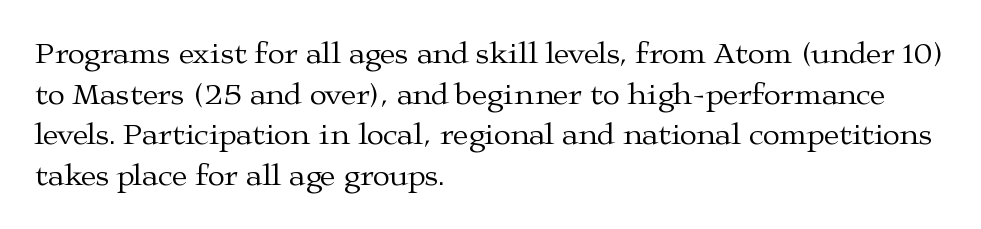
Letterform terminals end in serifs throughout the passage. Is this a fixed-width face? No — the glyphs have proportional, varying widths. Whoever set this chose a conventional vertical rhythm. Any mark beneath the type? The region is blank.
